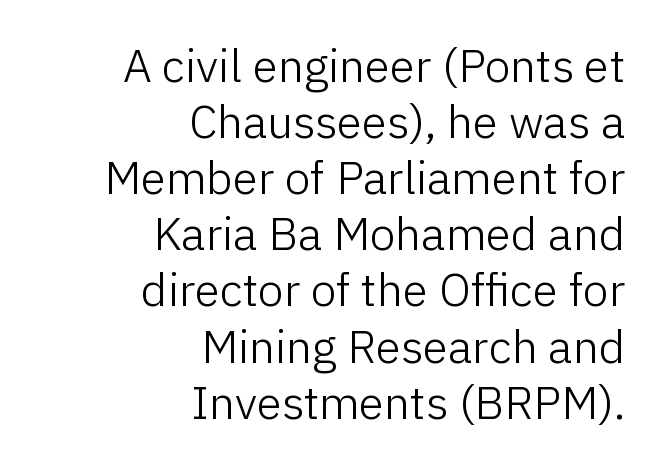
{"serif": "no", "italic": "no", "bold": "no", "weight": "light", "width": "normal", "stroke_contrast": "low", "x_height": "medium", "monospaced": "no", "underline": "no", "align": "right", "line_spacing_ratio": 1.22, "letter_spacing": "normal", "letter_spacing_em": 0.0, "glyph_px": 46}
